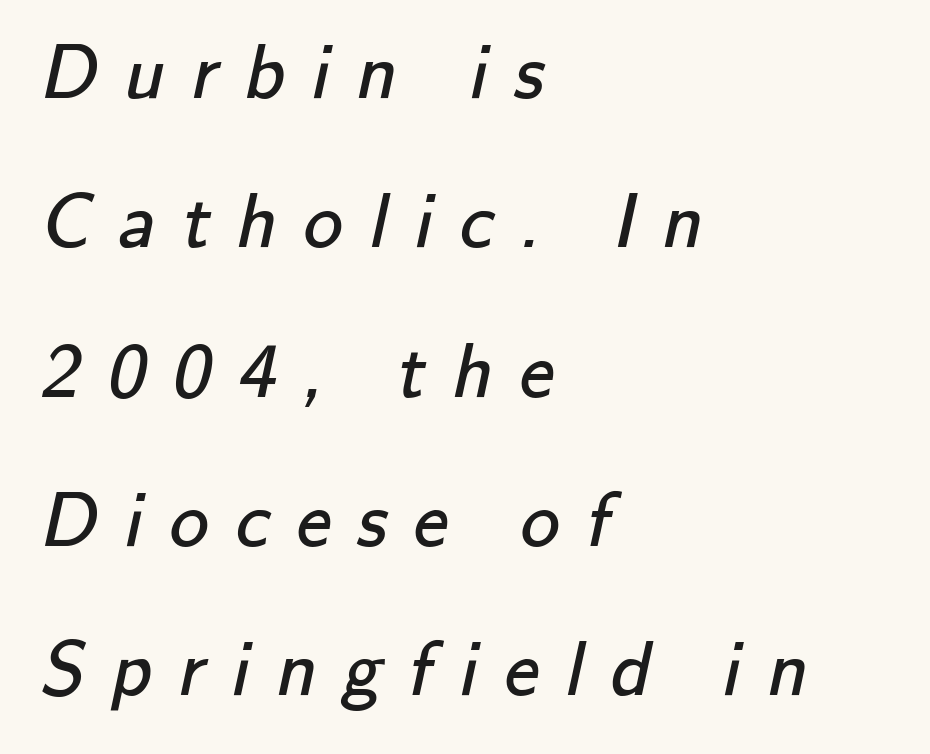
Q: Is the text bold? A: No.
Q: Is the typeface a serif or a sans-serif typeface? A: Sans-serif.
Q: Is the text underlined? A: No.
Q: How is the paragraph aligned? A: Left-aligned.
Q: Is the spacing between letters normal or unusually wide? A: Unusually wide.
Q: Width (condensed, normal, or wide)? A: Normal.
Q: Stroke contrast? A: Low.
Q: x-height? A: Small.
Q: Monospaced? A: No.
